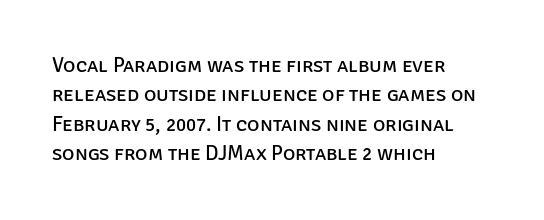
{"italic": "no", "bold": "no", "underline": "no", "align": "left", "line_spacing": "normal", "line_spacing_ratio": 1.4, "letter_spacing": "normal", "letter_spacing_em": 0.0, "glyph_px": 21}
